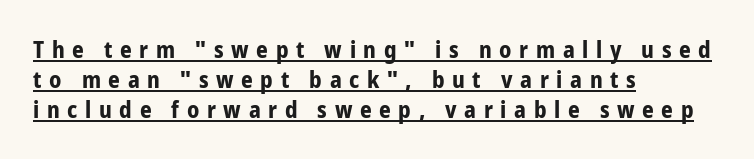
Underline: present. Notice how the passage keeps a crisp vertical edge on the left only. Nope, not italic — everything's standing straight. Each new line begins a customary step beneath the previous one.
